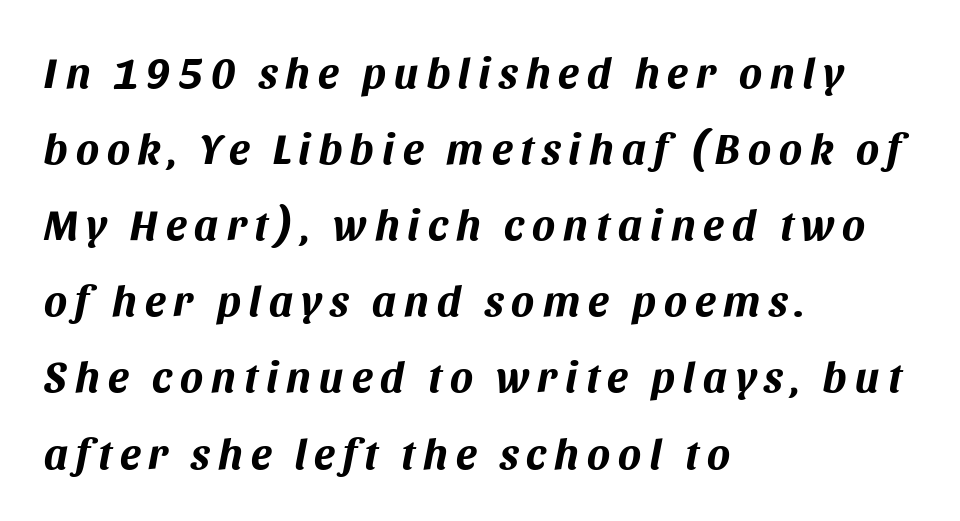
This sample uses an oblique cut, with every glyph tilted off the vertical. Is the block centered? No — it sits flush against the left margin. The foot of each line stays bare and open. You'd pick this weight for a headline — it's a proper bold.
